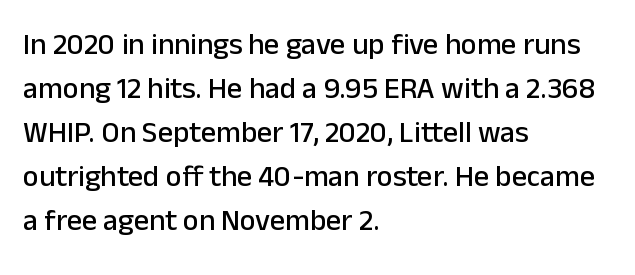
Q: Is the text italic (slanted)? A: No, it is upright.
Q: Is the typeface a serif or a sans-serif typeface? A: Sans-serif.
Q: Is the text underlined? A: No.
Q: How is the paragraph aligned? A: Left-aligned.
Q: Is the spacing between letters normal or unusually wide? A: Normal.
Q: Is the spacing between lines tight, normal or loose? A: Normal.
Q: Width (condensed, normal, or wide)? A: Normal.
Q: Stroke contrast? A: Low.
Q: x-height? A: Medium.
Q: Monospaced? A: No.
